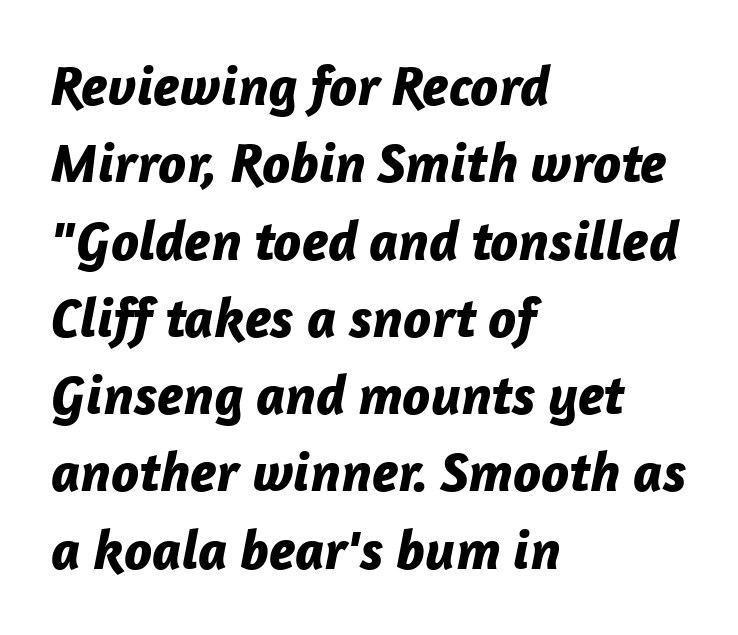
The type is set solid horizontally, with unmodified tracking. The paragraph shown leans on its left margin. Think of a printed novel: that variable character pitch is what you see here. In terms of posture, this sample is oblique.
